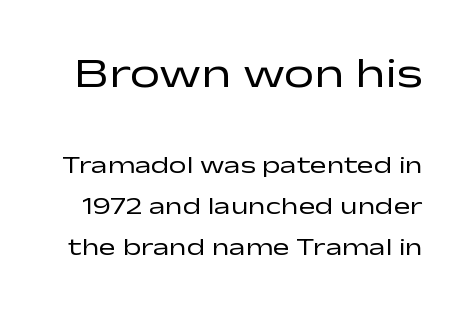
The image shows 43 px regular-weight, wide sans-serif type, upright; set normal line spacing (1.64x), normal letter spacing, not underlined; the first (top) block is 1.72x larger; low stroke contrast and a medium x-height.
